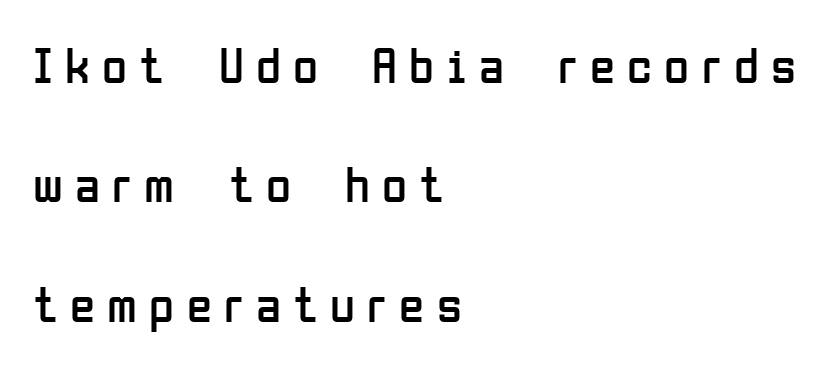
The type family on display is of the sans-serif kind. Compared with typical body copy, the letter spacing here is much looser. Regarding leading, the lines here are spaced well apart. The font sits on the lighter half of the weight spectrum, regular included. One-word summary of the alignment: left.
